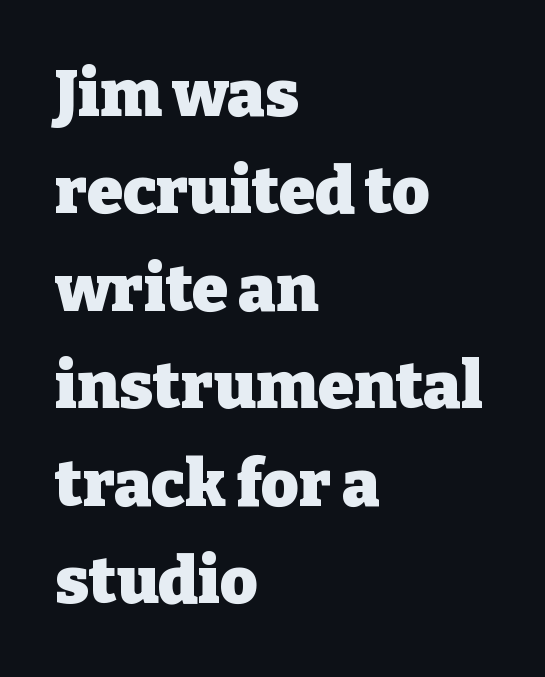
The image shows 65 px heavy serif type, upright; set left-aligned, normal line spacing (1.5x), normal letter spacing, not underlined; low stroke contrast and a medium x-height.
